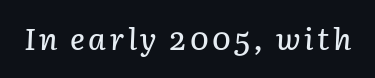
The image shows 31 px text type, italic (leaning right); set not underlined; low stroke contrast and a medium x-height.
